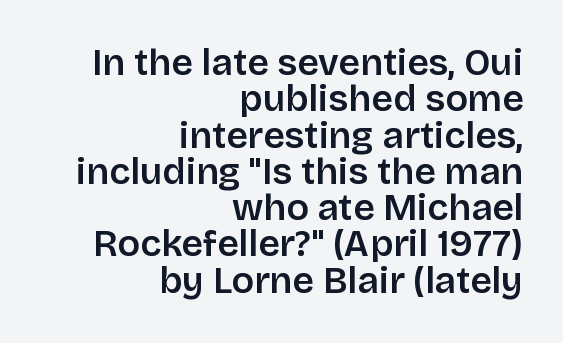
Is there any slant? The stems are plumb. What weight is shown? A semibold, between regular and bold. Alignment: flush right. Each letter's strokes conclude bluntly, with no projecting serifs. These lines are rendered in a variable-pitch font. Look at the tracking — it's just the regular setting, nothing added.
